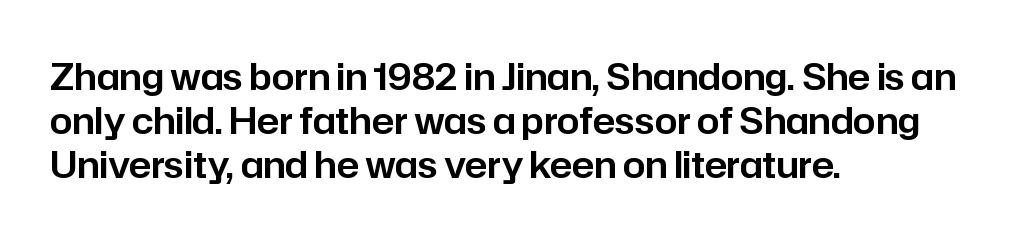
The image shows 36 px sans-serif type, upright; set left-aligned, line spacing 1.22x, normal letter spacing, not underlined; low stroke contrast and a medium x-height.
